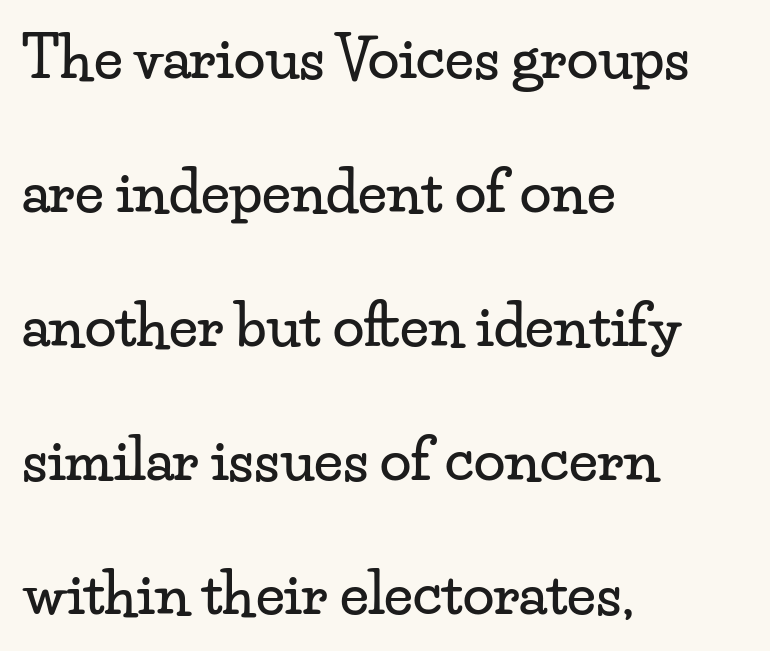
The image shows 57 px wide serif type, upright; set left-aligned, loose line spacing (2.35x), normal letter spacing, not underlined; low stroke contrast and a small x-height.
